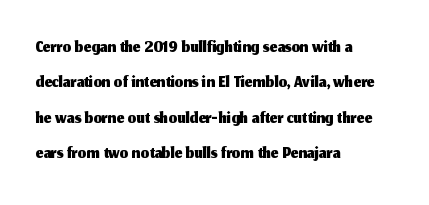
Interline gaps are of average width in this sample. The axis of the letterforms is exactly vertical. Casual observation: everything's shoved over to the left. These lines keep a tight, regular rhythm from letter to letter. Unmarked baselines from the first word to the last.
